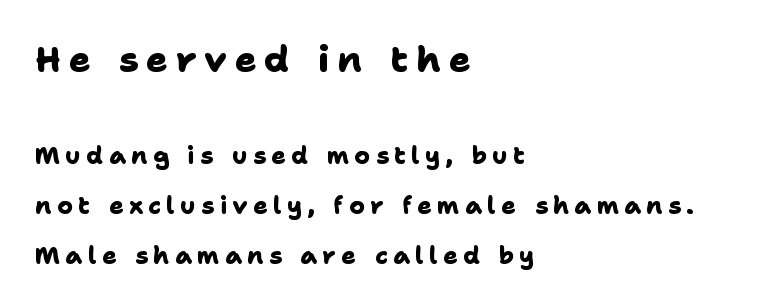
Q: Is the text bold? A: Yes.
Q: Is the typeface a serif or a sans-serif typeface? A: Sans-serif.
Q: Is the text underlined? A: No.
Q: How is the paragraph aligned? A: Left-aligned.
Q: Is the spacing between letters normal or unusually wide? A: Unusually wide.
Q: Is the spacing between lines tight, normal or loose? A: Loose.
Q: Which block of text is set in a larger size, the first (top) or the second (bottom)? A: The first (top) one.
Q: Width (condensed, normal, or wide)? A: Normal.
Q: Stroke contrast? A: Low.
Q: x-height? A: Medium.
Q: Monospaced? A: No.
